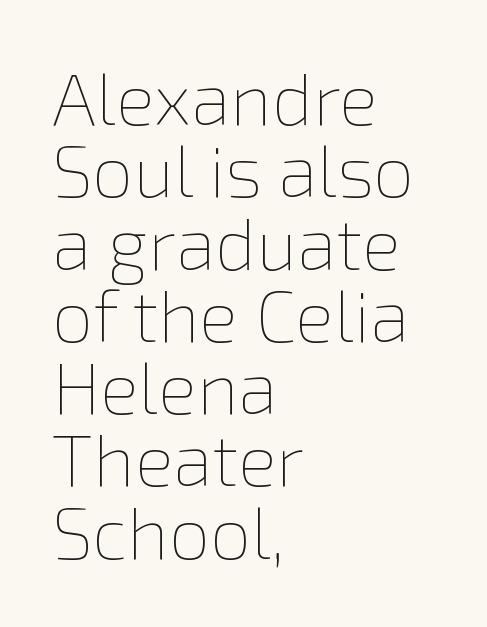
Q: Is the text bold? A: No.
Q: Is the text italic (slanted)? A: No, it is upright.
Q: Is the text underlined? A: No.
Q: How is the paragraph aligned? A: Left-aligned.
Q: Is the spacing between letters normal or unusually wide? A: Normal.
Q: Is the spacing between lines tight, normal or loose? A: Tight.
Q: Width (condensed, normal, or wide)? A: Normal.
Q: x-height? A: Medium.
Q: Monospaced? A: No.
